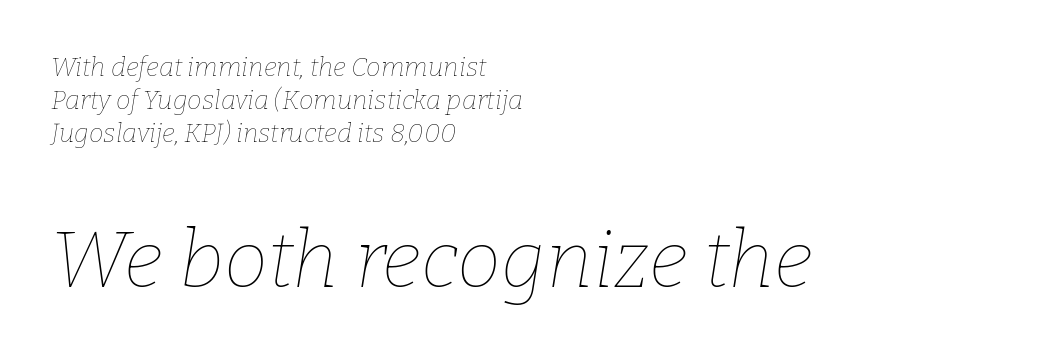
{"italic": "yes", "lean": "right", "slant_degrees": 9, "bold": "no", "weight": "thin", "width": "normal", "stroke_contrast": "low", "x_height": "medium", "monospaced": "no", "underline": "no", "align": "left", "line_spacing": "normal", "line_spacing_ratio": 1.27, "letter_spacing": "normal", "letter_spacing_em": 0.0, "larger_block": "second", "size_ratio": 3.04, "glyph_px": 79}
